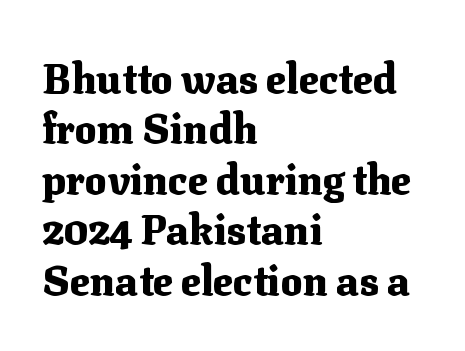
The image shows 41 px heavy serif type, upright; set left-aligned, line spacing 1.23x, normal letter spacing, not underlined; medium stroke contrast and a medium x-height.
